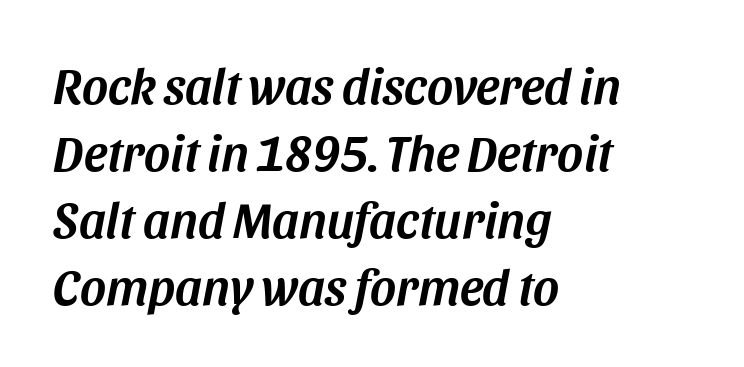
Q: Is the text italic (slanted)? A: Yes, it leans right by about 11 degrees.
Q: Is the text underlined? A: No.
Q: How is the paragraph aligned? A: Left-aligned.
Q: Is the spacing between letters normal or unusually wide? A: Normal.
Q: Is the spacing between lines tight, normal or loose? A: Normal.
Q: Width (condensed, normal, or wide)? A: Normal.
Q: Stroke contrast? A: Medium.
Q: x-height? A: Large.
Q: Monospaced? A: No.
